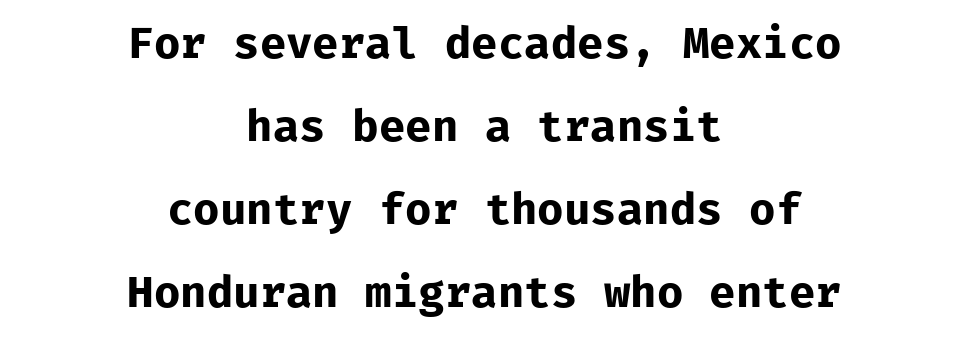
{"serif": "no", "italic": "no", "bold": "yes", "weight": "bold", "width": "normal", "stroke_contrast": "low", "x_height": "medium", "monospaced": "yes", "underline": "no", "align": "center", "line_spacing": "loose", "line_spacing_ratio": 1.93, "letter_spacing": "normal", "letter_spacing_em": 0.0, "glyph_px": 43}
